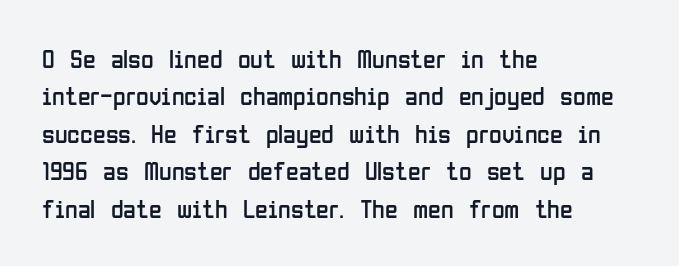
The image shows 26 px text type, upright; set left-aligned, normal line spacing (1.44x), normal letter spacing, not underlined.
